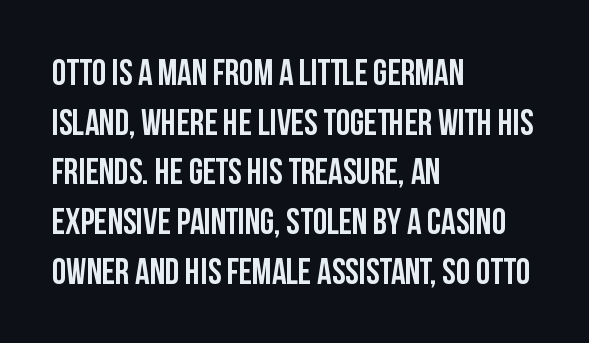
Q: Is the text bold? A: Yes.
Q: Is the text italic (slanted)? A: No, it is upright.
Q: Is the typeface a serif or a sans-serif typeface? A: Sans-serif.
Q: Is the text underlined? A: No.
Q: How is the paragraph aligned? A: Left-aligned.
Q: Is the spacing between letters normal or unusually wide? A: Normal.
Q: Is the spacing between lines tight, normal or loose? A: Normal.
Q: Width (condensed, normal, or wide)? A: Condensed.
Q: Stroke contrast? A: Low.
Q: x-height? A: Large.
Q: Monospaced? A: No.
